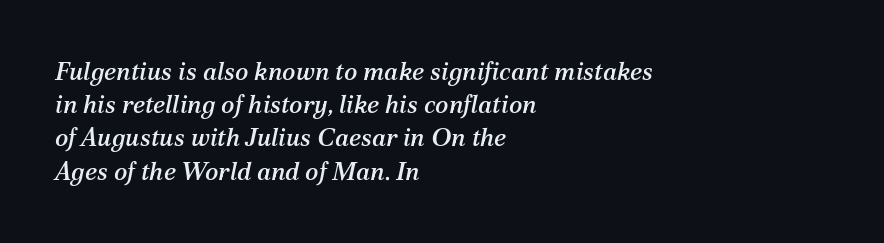
Q: Is the text italic (slanted)? A: Yes, it leans right by about 12 degrees.
Q: Is the text underlined? A: No.
Q: How is the paragraph aligned? A: Left-aligned.
Q: Is the spacing between letters normal or unusually wide? A: Normal.
Q: Is the spacing between lines tight, normal or loose? A: Normal.
